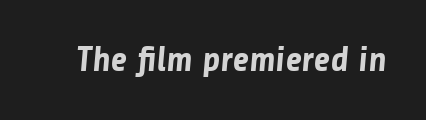
Caption: standard tracking, unaltered. Emphasis by weight is at full strength: bold. The space beneath each line is pristine and unruled. Proportional: the letters do not fall into vertical columns. Serifs: no, the terminals of the letterforms are clean.
